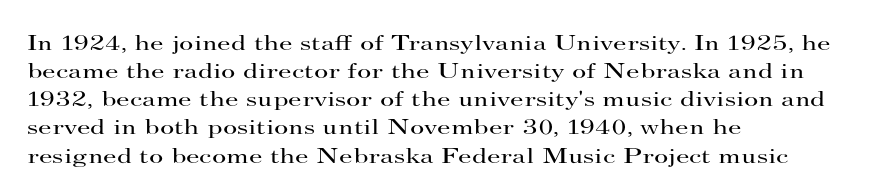
Normally led — the rows are evenly, conventionally spaced. Underlining? Definitely not there. The axis of the letterforms is exactly vertical. The passage is arranged the way most books set body copy — flush left. Default kerning and tracking; the words read as compact shapes.
